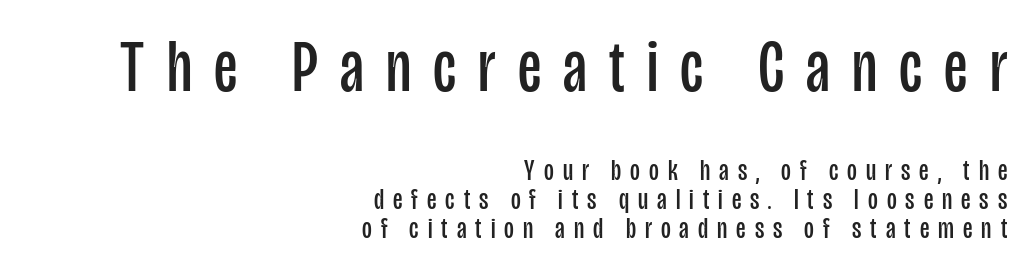
{"serif": "no", "italic": "no", "bold": "no", "weight": "regular", "width": "condensed", "stroke_contrast": "low", "x_height": "large", "monospaced": "no", "underline": "no", "align": "right", "line_spacing": "tight", "line_spacing_ratio": 0.96, "letter_spacing": "wide", "letter_spacing_em": 0.3, "larger_block": "first", "size_ratio": 2.47, "glyph_px": 74}
